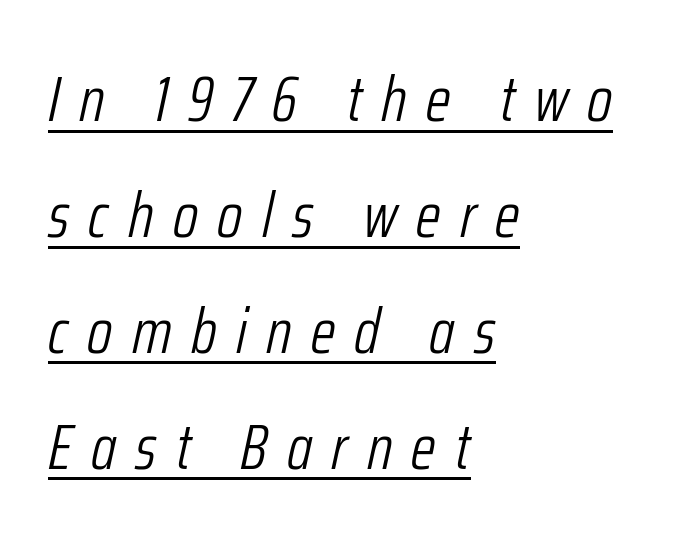
{"italic": "yes", "lean": "right", "slant_degrees": 12, "bold": "no", "weight": "light", "width": "condensed", "stroke_contrast": "low", "x_height": "medium", "monospaced": "no", "underline": "yes", "align": "left", "line_spacing_ratio": 1.81, "letter_spacing": "wide", "letter_spacing_em": 0.3, "glyph_px": 64}
